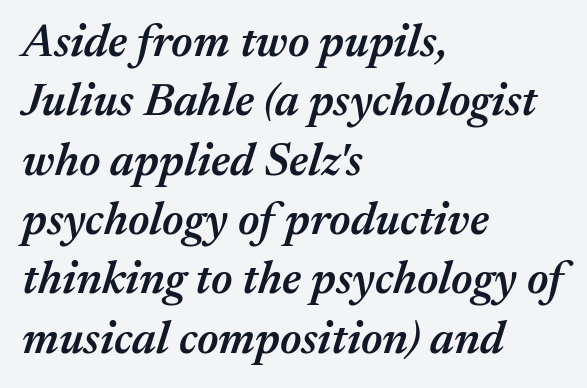
The image shows 46 px semibold type, italic (leaning right); set left-aligned, normal line spacing (1.29x), normal letter spacing, not underlined; medium stroke contrast and a medium x-height.
